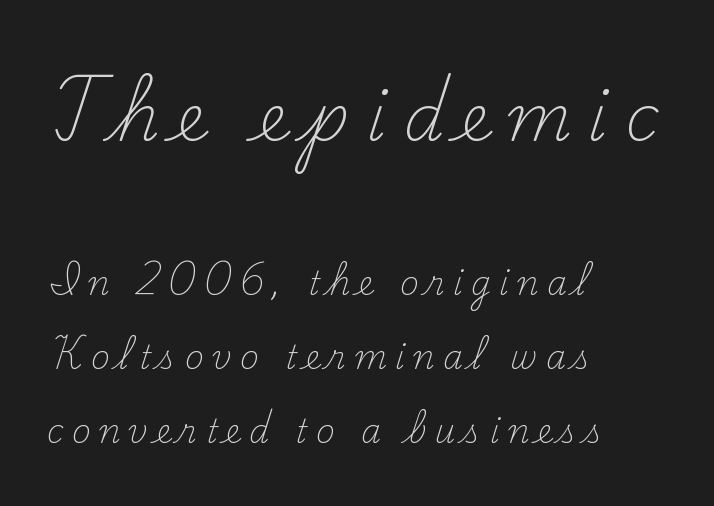
The passage shown has open, widely tracked lettering throughout. Underline: absent. Each letter keeps its own natural width here, so spacing adapts to shape. Caption: face not bold, strokes unweighted.
